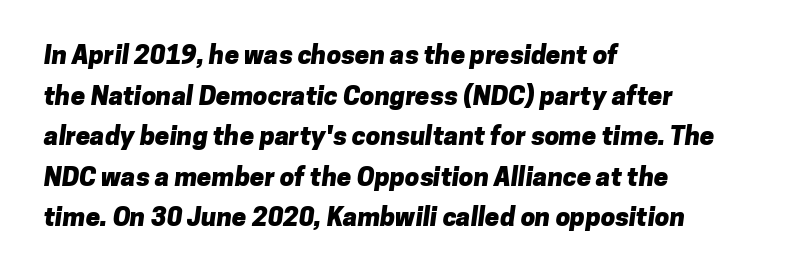
{"bold": "yes", "underline": "no", "align": "left", "line_spacing": "normal", "line_spacing_ratio": 1.56, "letter_spacing": "normal", "letter_spacing_em": 0.0, "glyph_px": 26}
